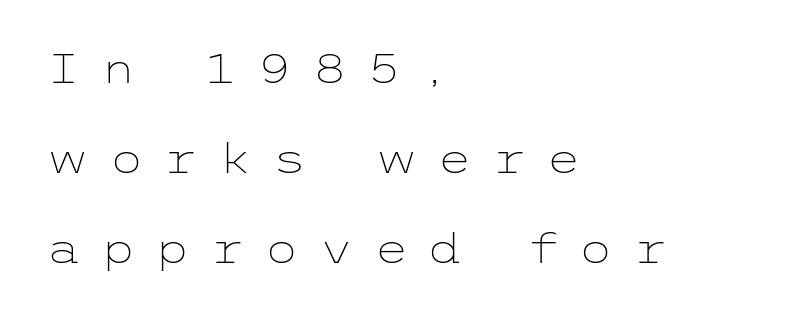
The image shows 40 px light, wide sans-serif type, upright; set left-aligned, loose line spacing (2.25x), unusually wide letter spacing (+0.49 em), not underlined; low stroke contrast and a medium x-height.
